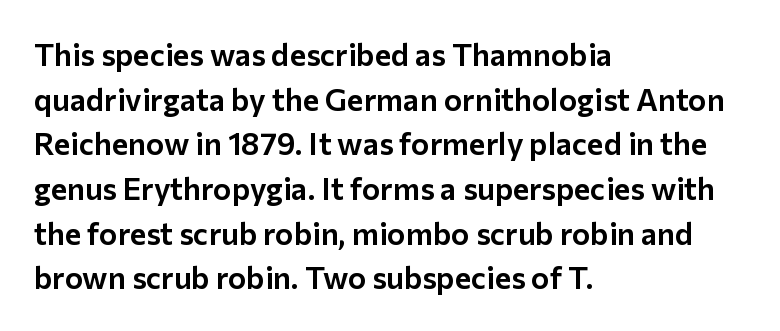
{"serif": "no", "italic": "no", "width": "normal", "stroke_contrast": "low", "x_height": "medium", "monospaced": "no", "underline": "no", "align": "left", "line_spacing": "normal", "line_spacing_ratio": 1.44, "letter_spacing": "normal", "letter_spacing_em": 0.0, "glyph_px": 31}
